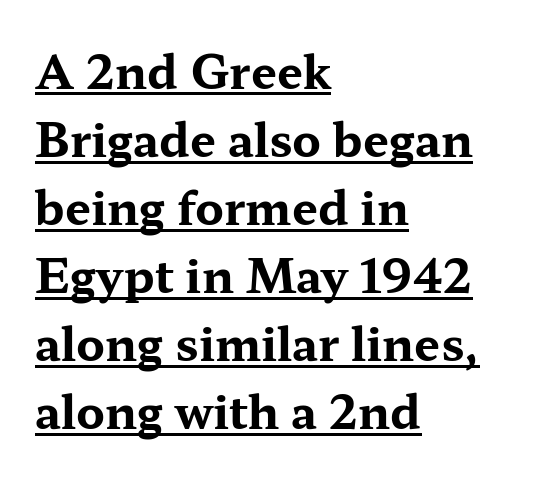
The image shows 46 px bold, wide serif type, upright; set left-aligned, normal line spacing (1.48x), normal letter spacing, underlined; medium stroke contrast and a medium x-height.
